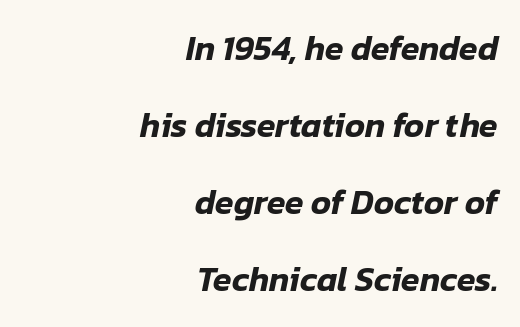
Only glyphs here, with clear space below each row. Each letter keeps its own natural width here, so spacing adapts to shape. The line-height multiplier appears high, well above default. Typeset ragged left — the right edge is the straight one. There is no visible air inserted between adjacent glyphs. The face used here has a pronounced slope to its letters.
